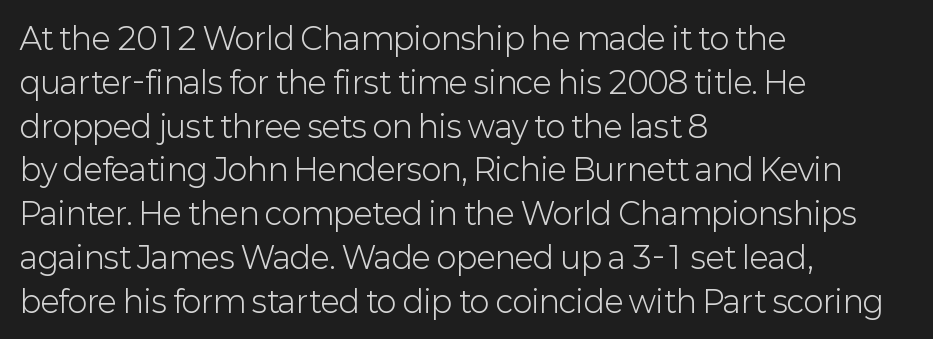
The image shows 30 px light sans-serif type, upright; set left-aligned, normal line spacing (1.46x), normal letter spacing, not underlined; low stroke contrast and a medium x-height.
